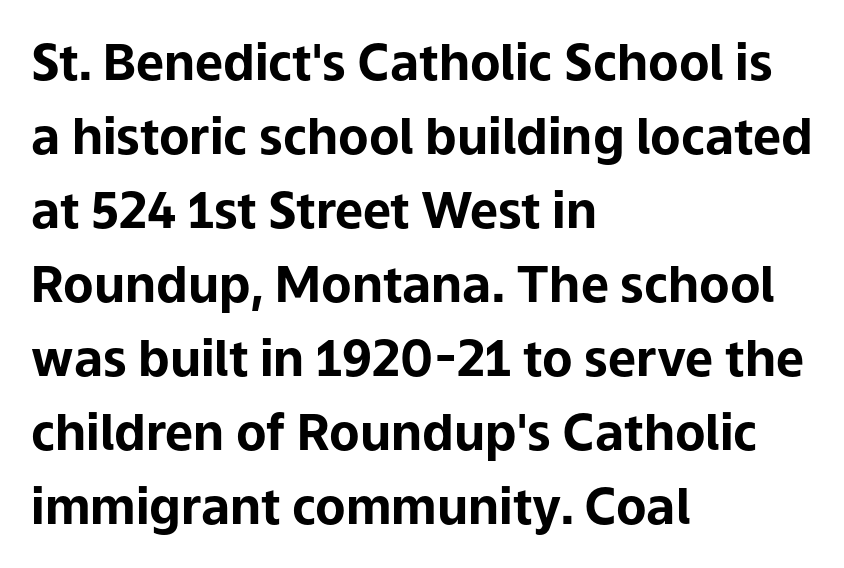
{"serif": "no", "italic": "no", "bold": "yes", "weight": "bold", "width": "normal", "stroke_contrast": "low", "x_height": "medium", "monospaced": "no", "underline": "no", "align": "left", "line_spacing": "normal", "line_spacing_ratio": 1.48, "letter_spacing": "normal", "letter_spacing_em": 0.0, "glyph_px": 50}
